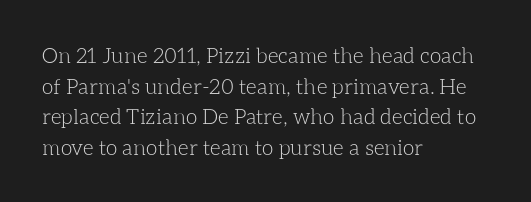
The image shows 21 px text type, upright; set left-aligned, normal line spacing (1.46x), normal letter spacing, not underlined.
